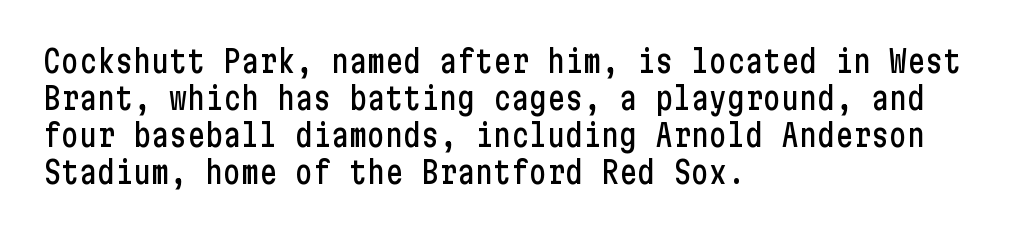
{"serif": "no", "italic": "no", "width": "condensed", "stroke_contrast": "low", "x_height": "medium", "underline": "no", "align": "left", "line_spacing_ratio": 1.23, "letter_spacing": "normal", "letter_spacing_em": 0.0, "glyph_px": 30}
